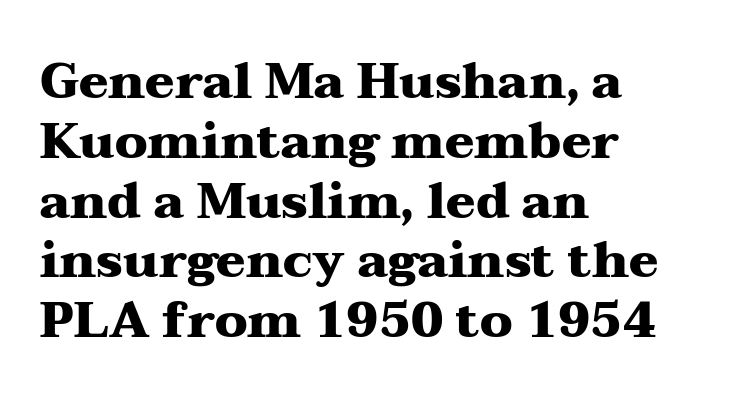
Think of a printed novel: that variable character pitch is what you see here. Bare-footed words on every line. Plenty of ink on the page — the face is bold. You could call the tracking neutral — neither tight nor loose. Casual observation: everything's shoved over to the left. Do the letters lean? They stand straight.
